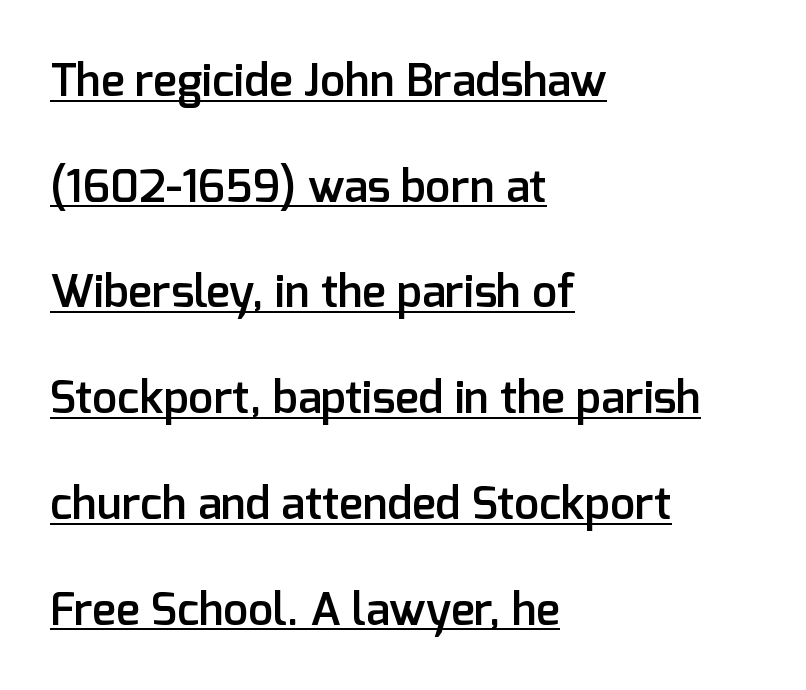
Style check: upright. Tracking here is standard; glyphs follow each other at the usual distance. A sans-serif font was chosen for this passage. The lines are quadded left. These lines are rendered in a variable-pitch font. This sample carries an underscore along the baseline area.
